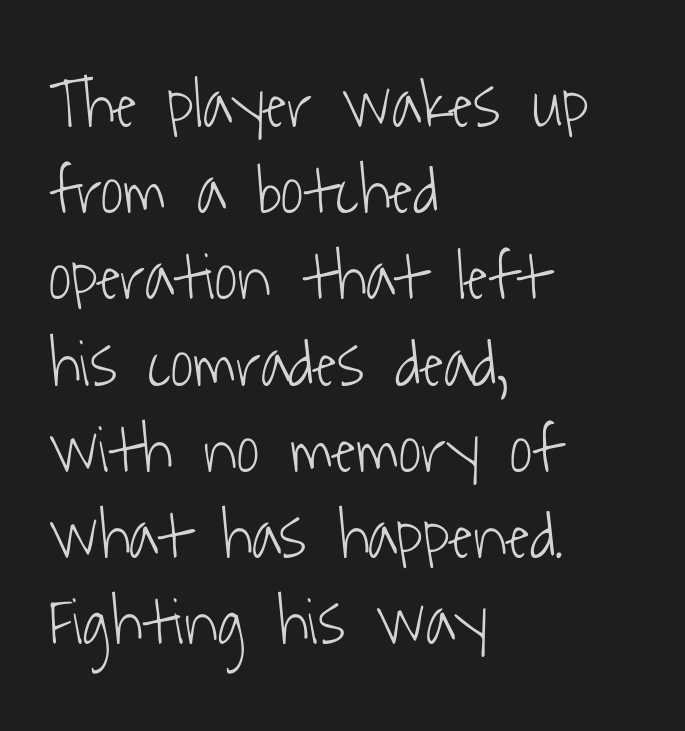
The image shows 69 px light, condensed sans-serif type; set left-aligned, normal line spacing (1.25x), normal letter spacing, not underlined; low stroke contrast and a medium x-height.
